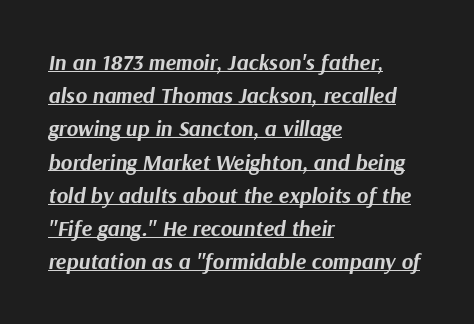
Q: Is the text bold? A: Yes.
Q: Is the text italic (slanted)? A: Yes, it leans right by about 9 degrees.
Q: Is the text underlined? A: Yes.
Q: How is the paragraph aligned? A: Left-aligned.
Q: Is the spacing between letters normal or unusually wide? A: Normal.
Q: Is the spacing between lines tight, normal or loose? A: Normal.
